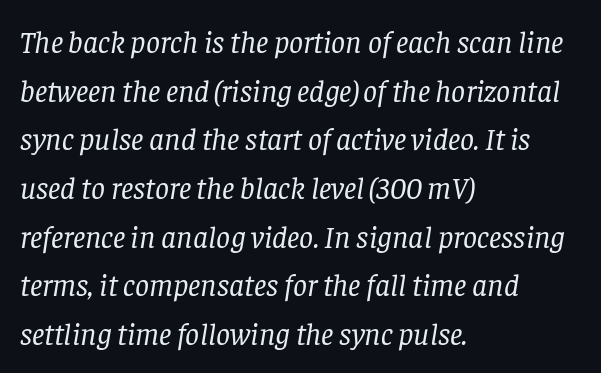
Caption: standard tracking, unaltered. Underline: absent. Is the type heavy? It reads as light-to-regular instead. Each letter keeps its own natural width here, so spacing adapts to shape.
